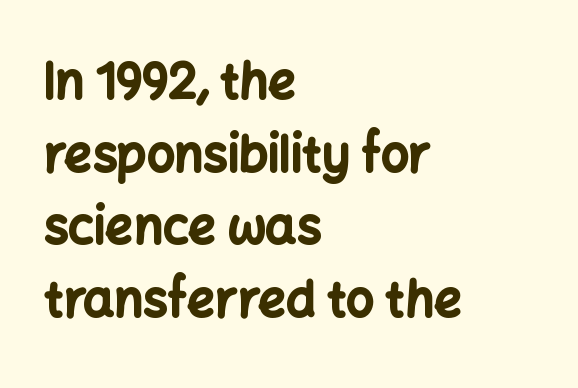
Q: Is the text bold? A: Yes.
Q: Is the text italic (slanted)? A: No, it is upright.
Q: Is the typeface a serif or a sans-serif typeface? A: Sans-serif.
Q: Is the text underlined? A: No.
Q: How is the paragraph aligned? A: Left-aligned.
Q: Is the spacing between letters normal or unusually wide? A: Normal.
Q: Is the spacing between lines tight, normal or loose? A: Normal.
Q: Width (condensed, normal, or wide)? A: Normal.
Q: Stroke contrast? A: Low.
Q: x-height? A: Medium.
Q: Monospaced? A: No.
